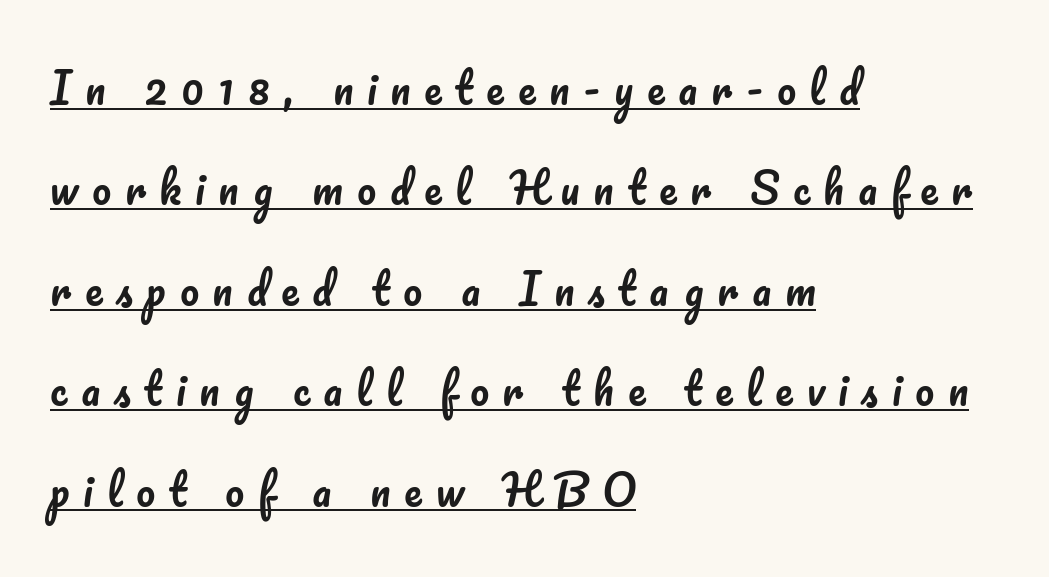
The image shows 42 px text type; set left-aligned, loose line spacing (2.39x), unusually wide letter spacing (+0.33 em), underlined; low stroke contrast and a small x-height.
